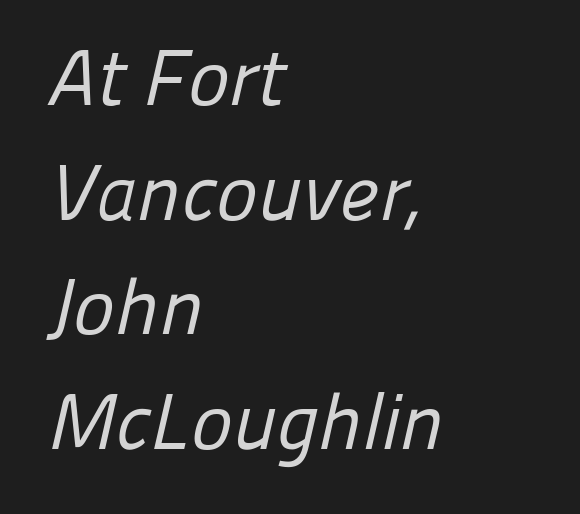
Q: Is the text bold? A: No.
Q: Is the typeface a serif or a sans-serif typeface? A: Sans-serif.
Q: Is the text underlined? A: No.
Q: How is the paragraph aligned? A: Left-aligned.
Q: Is the spacing between letters normal or unusually wide? A: Normal.
Q: Is the spacing between lines tight, normal or loose? A: Normal.
Q: Width (condensed, normal, or wide)? A: Normal.
Q: Stroke contrast? A: Low.
Q: x-height? A: Medium.
Q: Monospaced? A: No.
